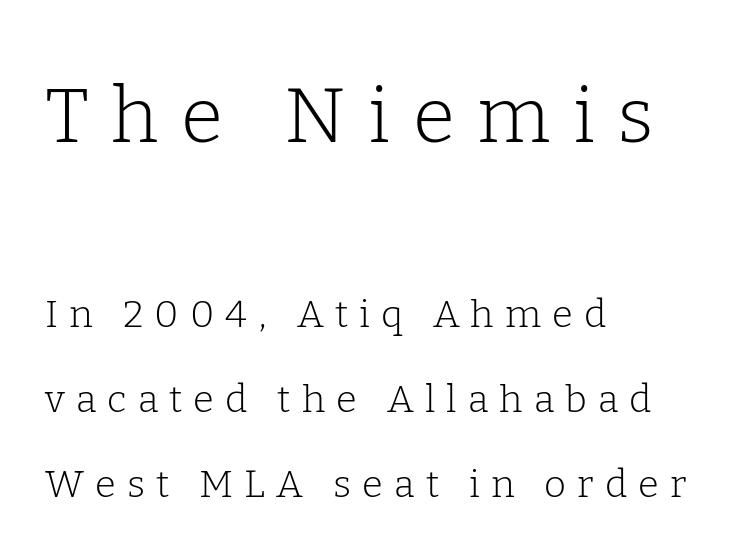
The image shows 77 px light serif type, upright; set left-aligned, loose line spacing (2.24x), unusually wide letter spacing (+0.29 em), not underlined; the first (top) block is 2.03x larger; low stroke contrast and a medium x-height.
